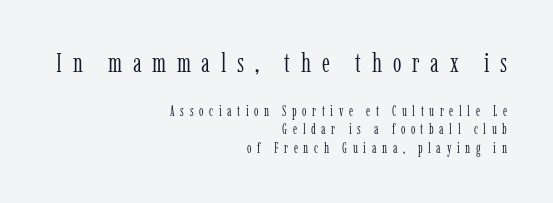
{"italic": "no", "bold": "no", "underline": "no", "align": "right", "line_spacing": "normal", "line_spacing_ratio": 1.29, "letter_spacing": "wide", "letter_spacing_em": 0.4, "larger_block": "first", "size_ratio": 1.93, "glyph_px": 27}
